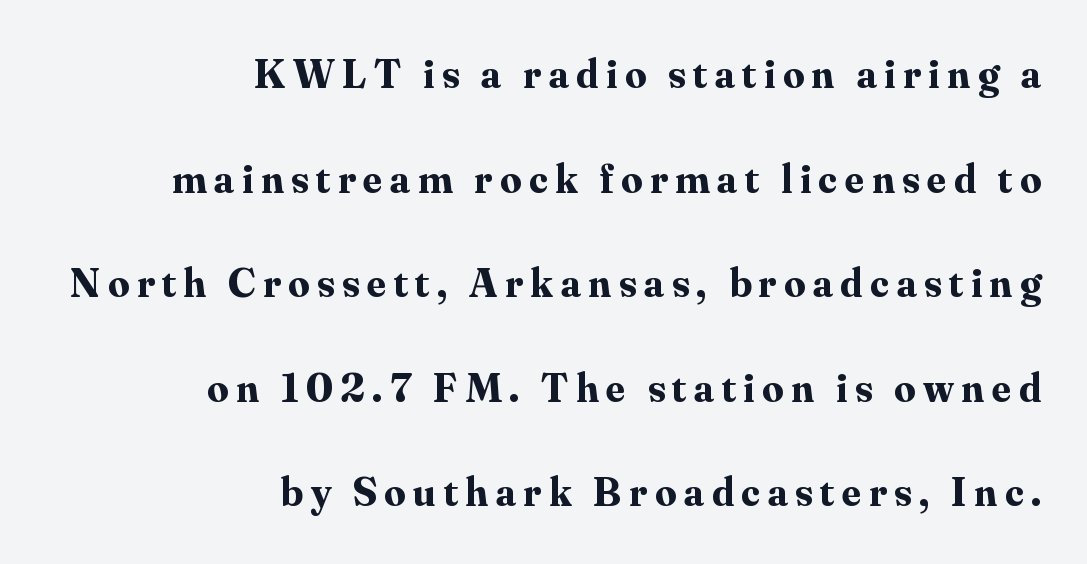
The passage shown is not underscored anywhere. The text was rendered using a seriffed face with decorative stroke endings. Unlike italic type, these characters show no tilt at all. Regarding leading, the lines here are spaced well apart.
